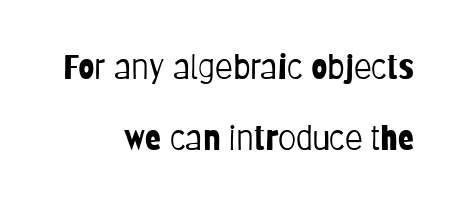
The image shows 33 px light, condensed sans-serif type, upright; set right-aligned, loose line spacing (2.15x), normal letter spacing, not underlined; low stroke contrast and a large x-height.
